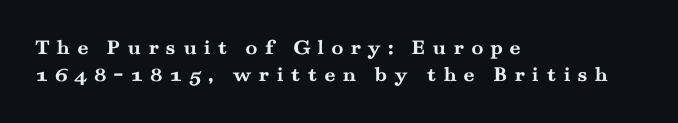
The image shows 22 px bold type, upright; set left-aligned, line spacing 1.23x, unusually wide letter spacing (+0.31 em), not underlined.
